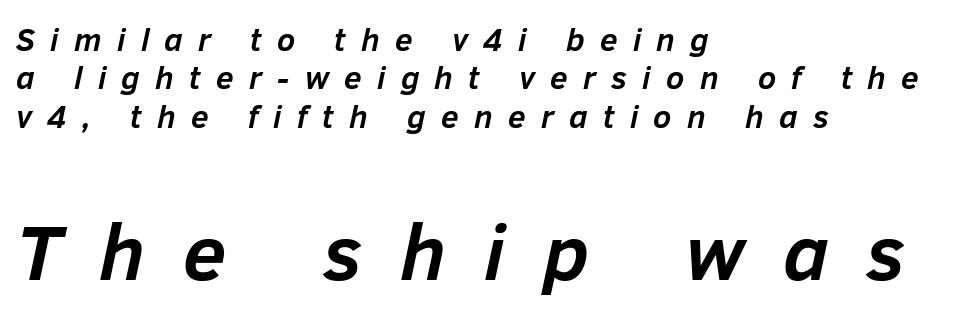
The image shows 79 px semibold type, italic (leaning right); set left-aligned, line spacing 1.2x, unusually wide letter spacing (+0.48 em), not underlined; the second (bottom) block is 2.47x larger; low stroke contrast and a medium x-height.
